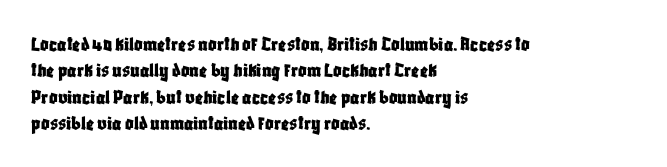
{"italic": "no", "underline": "no", "align": "left", "line_spacing": "normal", "line_spacing_ratio": 1.26, "letter_spacing": "normal", "letter_spacing_em": 0.0, "glyph_px": 21}
